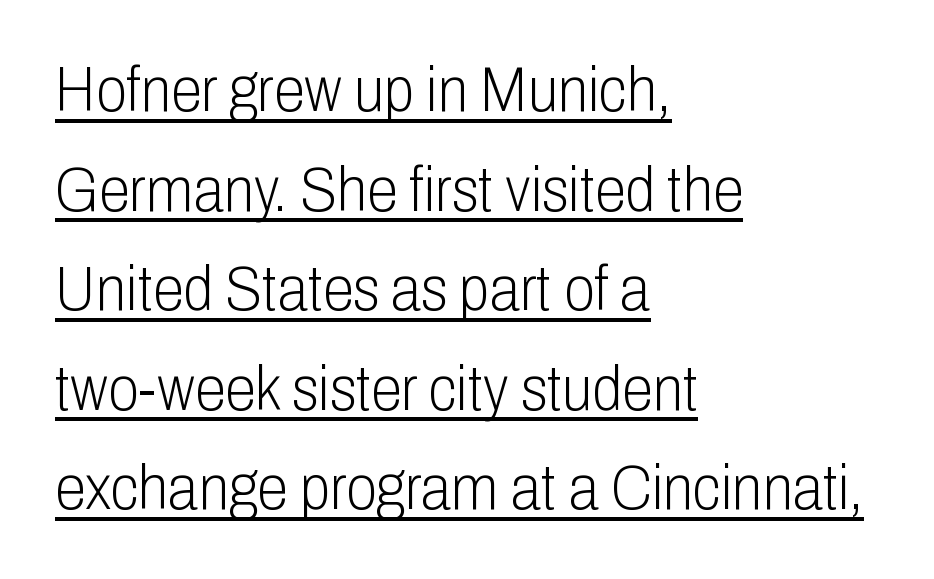
This sample uses a sans-serif face. A typesetter would call this proportional, since set widths differ per character. No italicization has been applied; the sample stays upright. In CSS terms this would be text-align: left. Honestly, the letter spacing is just normal — you wouldn't notice it.
